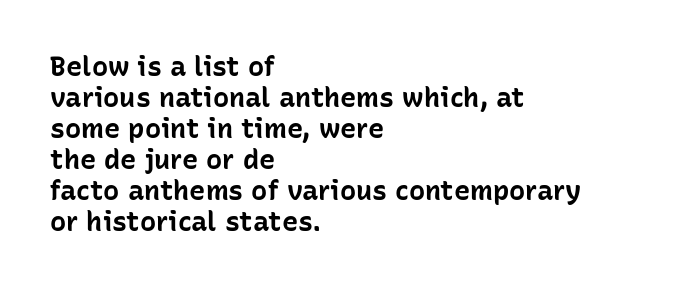
The type is set solid horizontally, with unmodified tracking. This is roman type, the default non-slanted kind. This rendering features lettering with no underline. Each line starts at the same left margin while the right side varies. Students, observe: this is what under-led, compact text looks like. Stroke thickness is high; the sample reads as a true bold.
